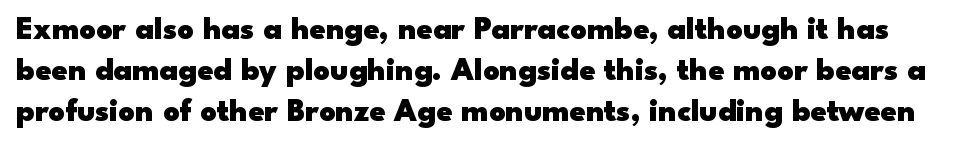
The image shows 32 px heavy, wide sans-serif type, upright; set normal line spacing (1.28x), normal letter spacing, not underlined; low stroke contrast and a small x-height.
